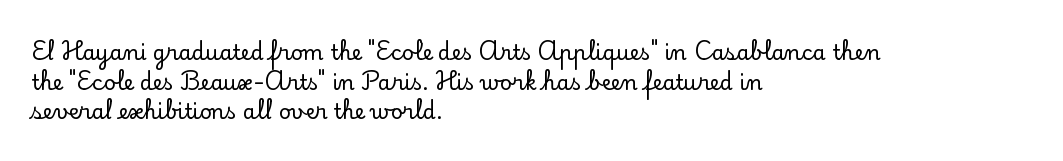
{"italic": "no", "underline": "no", "align": "left", "line_spacing": "normal", "line_spacing_ratio": 1.41, "letter_spacing": "normal", "letter_spacing_em": 0.0, "glyph_px": 21}
